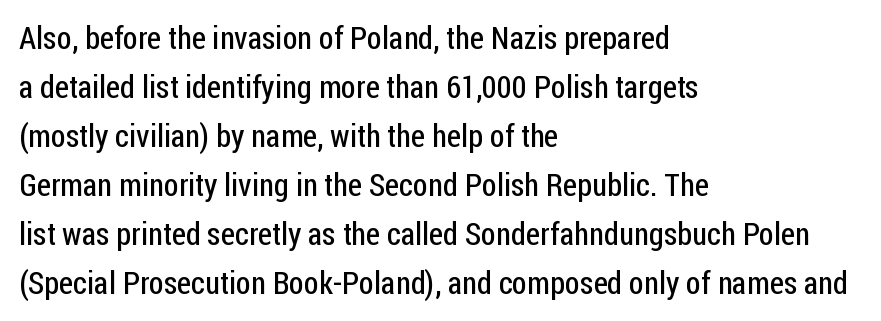
The image shows 32 px regular-weight, condensed sans-serif type, upright; set left-aligned, normal line spacing (1.53x), normal letter spacing, not underlined; low stroke contrast and a medium x-height.
